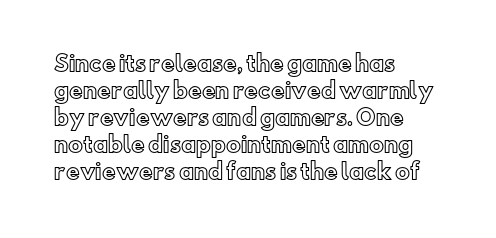
{"italic": "no", "underline": "no", "align": "left", "line_spacing": "normal", "line_spacing_ratio": 1.28, "letter_spacing": "normal", "letter_spacing_em": 0.0, "glyph_px": 21}
